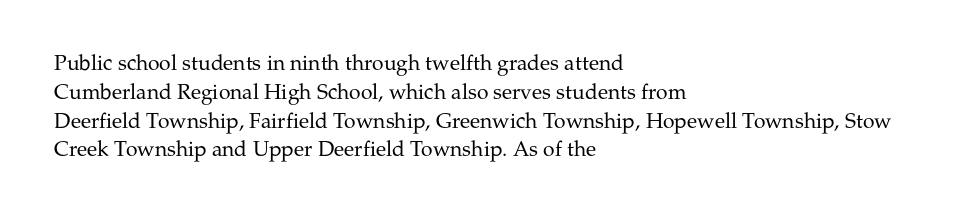
{"italic": "no", "bold": "no", "underline": "no", "align": "left", "line_spacing": "normal", "line_spacing_ratio": 1.37, "letter_spacing": "normal", "letter_spacing_em": 0.0, "glyph_px": 21}
